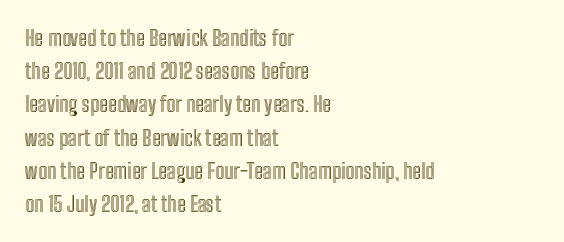
The tracking reads as untouched default to a designer's eye. Anything drawn beneath the words? Only blank space. Leading: standard. The lettering holds an erect, upright posture throughout.
